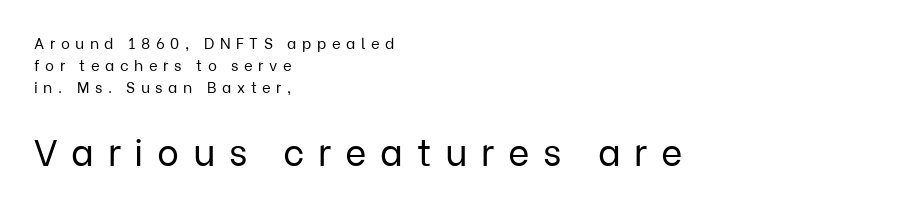
The image shows 37 px regular-weight sans-serif type, upright; set left-aligned, normal line spacing (1.48x), unusually wide letter spacing (+0.37 em), not underlined; the second (bottom) block is 2.47x larger; low stroke contrast and a medium x-height.
